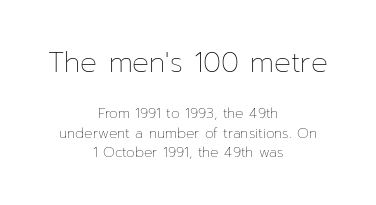
{"italic": "no", "bold": "no", "weight": "thin", "width": "normal", "stroke_contrast": "low", "x_height": "medium", "monospaced": "no", "underline": "no", "align": "center", "line_spacing": "normal", "line_spacing_ratio": 1.39, "letter_spacing": "normal", "letter_spacing_em": 0.0, "larger_block": "first", "size_ratio": 2.0, "glyph_px": 28}
